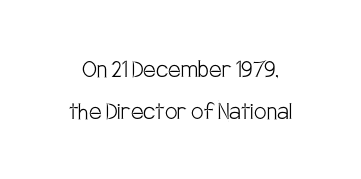
Q: Is the text bold? A: No.
Q: Is the text italic (slanted)? A: No, it is upright.
Q: Is the typeface a serif or a sans-serif typeface? A: Sans-serif.
Q: Is the text underlined? A: No.
Q: Is the spacing between letters normal or unusually wide? A: Normal.
Q: Is the spacing between lines tight, normal or loose? A: Normal.
Q: Width (condensed, normal, or wide)? A: Condensed.
Q: Stroke contrast? A: Low.
Q: x-height? A: Large.
Q: Monospaced? A: No.
